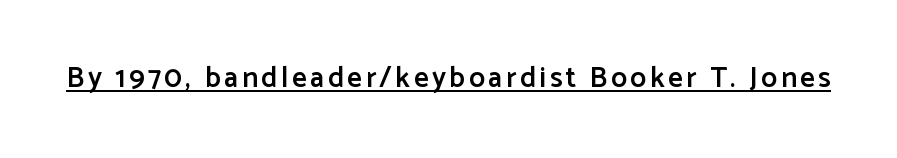
{"serif": "no", "italic": "no", "bold": "semi", "weight": "semibold", "width": "normal", "stroke_contrast": "low", "x_height": "medium", "monospaced": "no", "underline": "yes", "glyph_px": 29}
